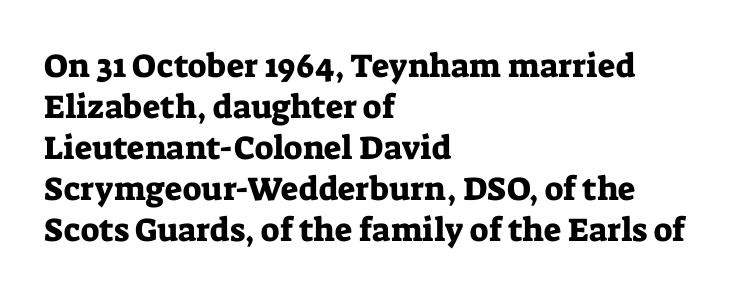
Q: Is the text italic (slanted)? A: No, it is upright.
Q: Is the typeface a serif or a sans-serif typeface? A: Serif.
Q: Is the text underlined? A: No.
Q: How is the paragraph aligned? A: Left-aligned.
Q: Is the spacing between letters normal or unusually wide? A: Normal.
Q: Width (condensed, normal, or wide)? A: Normal.
Q: Stroke contrast? A: Low.
Q: x-height? A: Medium.
Q: Monospaced? A: No.
